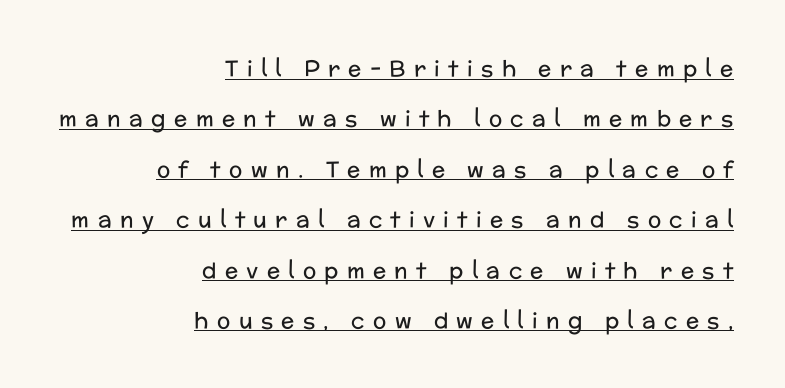
The image shows 22 px text type, upright; set right-aligned, loose line spacing (2.29x), unusually wide letter spacing (+0.38 em), underlined.
